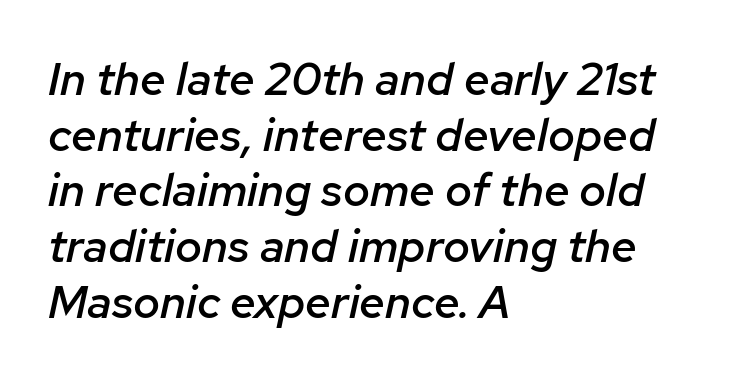
Q: Is the text bold? A: Semi-bold.
Q: Is the text italic (slanted)? A: Yes, it leans right by about 12 degrees.
Q: Is the text underlined? A: No.
Q: How is the paragraph aligned? A: Left-aligned.
Q: Is the spacing between letters normal or unusually wide? A: Normal.
Q: Width (condensed, normal, or wide)? A: Normal.
Q: Stroke contrast? A: Low.
Q: x-height? A: Medium.
Q: Monospaced? A: No.
